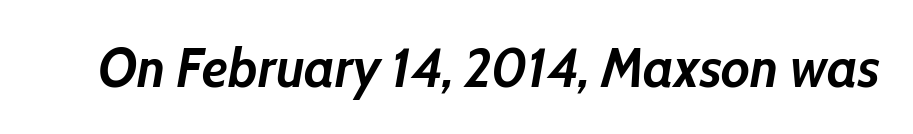
{"italic": "yes", "lean": "right", "slant_degrees": 10, "bold": "yes", "weight": "semibold", "width": "normal", "stroke_contrast": "low", "x_height": "medium", "monospaced": "no", "underline": "no", "letter_spacing": "normal", "letter_spacing_em": 0.0, "glyph_px": 55}
